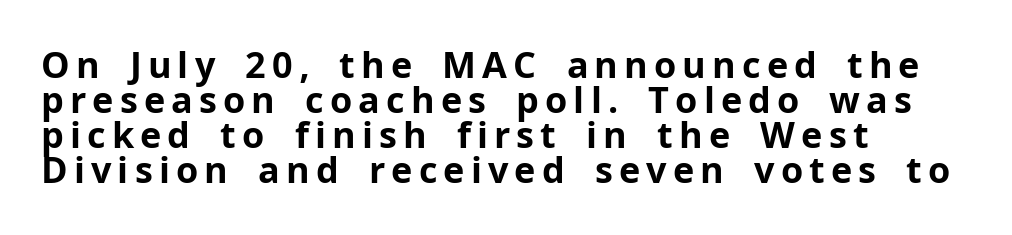
{"serif": "no", "italic": "no", "bold": "yes", "weight": "bold", "width": "normal", "stroke_contrast": "low", "x_height": "medium", "monospaced": "no", "underline": "no", "align": "left", "line_spacing": "tight", "line_spacing_ratio": 0.97, "glyph_px": 36}
